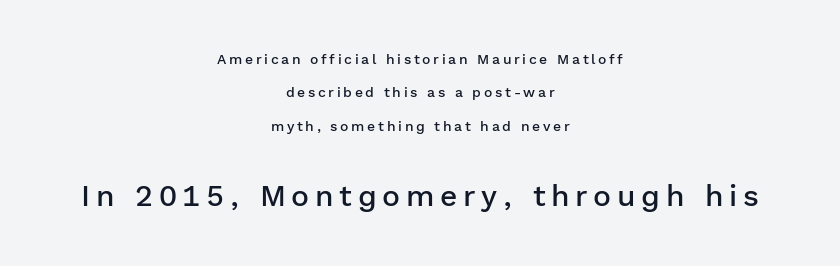
{"serif": "no", "italic": "no", "bold": "semi", "weight": "semibold", "width": "normal", "stroke_contrast": "low", "x_height": "medium", "monospaced": "no", "underline": "no", "align": "center", "line_spacing": "loose", "line_spacing_ratio": 2.39, "larger_block": "second", "size_ratio": 2.14, "glyph_px": 30}
